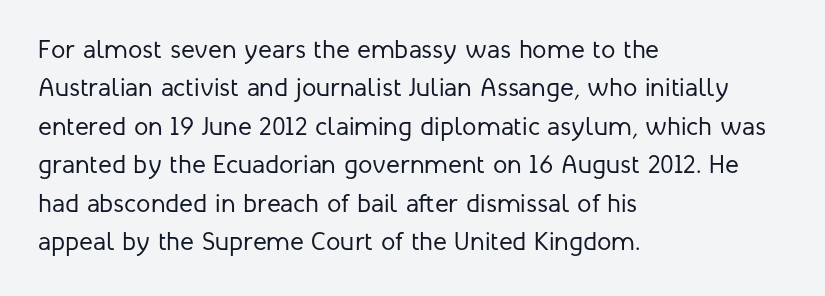
Q: Is the text bold? A: No.
Q: Is the text italic (slanted)? A: No, it is upright.
Q: Is the text underlined? A: No.
Q: How is the paragraph aligned? A: Left-aligned.
Q: Is the spacing between letters normal or unusually wide? A: Normal.
Q: Is the spacing between lines tight, normal or loose? A: Normal.
